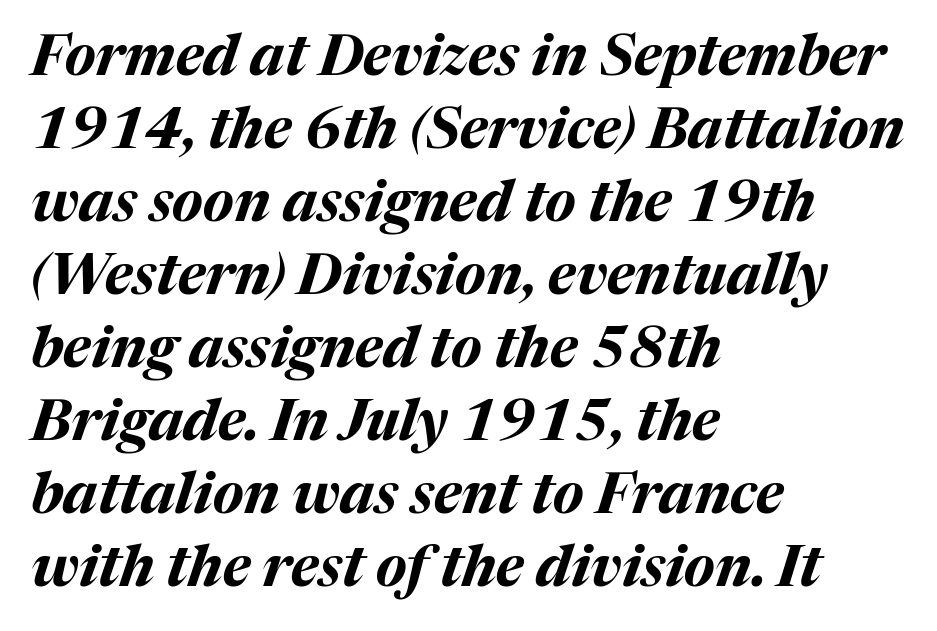
{"italic": "yes", "lean": "right", "slant_degrees": 17, "bold": "yes", "weight": "bold", "width": "normal", "stroke_contrast": "medium", "x_height": "medium", "monospaced": "no", "underline": "no", "align": "left", "line_spacing": "normal", "line_spacing_ratio": 1.28, "letter_spacing": "normal", "letter_spacing_em": 0.0, "glyph_px": 57}
